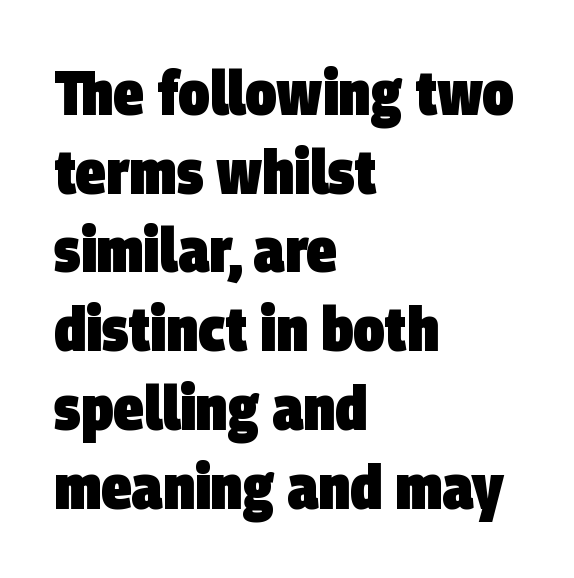
The image shows 62 px heavy, condensed sans-serif type; set left-aligned, normal line spacing (1.27x), normal letter spacing, not underlined; low stroke contrast and a large x-height.
